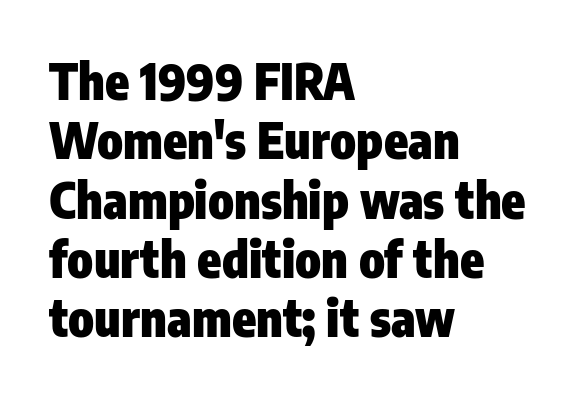
The image shows 49 px heavy, condensed sans-serif type, upright; set left-aligned, line spacing 1.21x, normal letter spacing, not underlined; low stroke contrast and a medium x-height.
